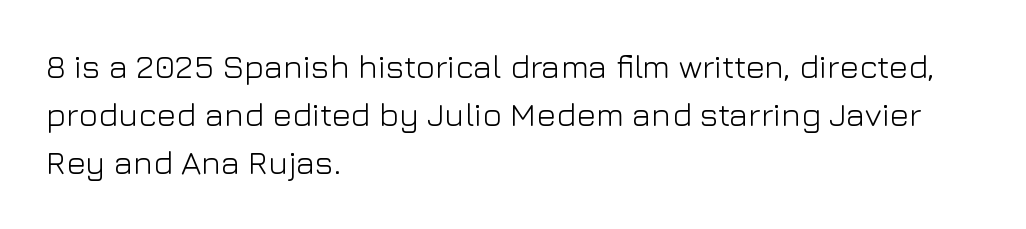
Letters have the restrained weight of plain body copy at most. Do the characters align in a grid? No, the font is proportional. Does the copy run flush right? No — it runs flush left. This sample uses plain, unmodified letter spacing. A typesetter would call this leading conventional body-copy spacing. Ordinary non-slanted type is in use.
